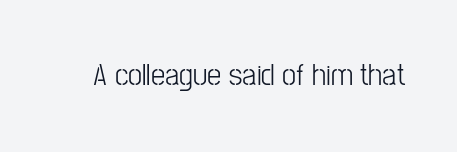
The image shows 32 px light, condensed sans-serif type, upright; set normal letter spacing, not underlined; low stroke contrast and a medium x-height.
